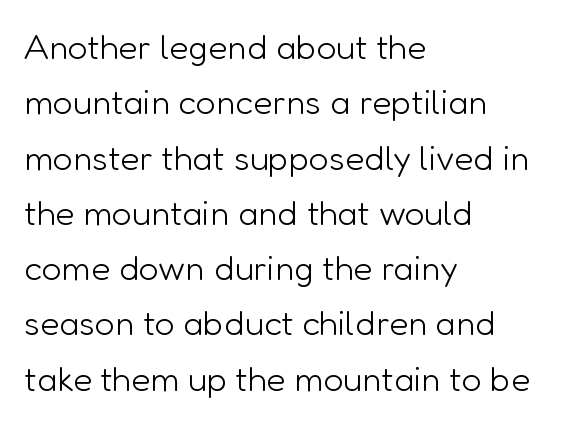
Each word holds together tightly as a unit, with standard inter-letter gaps. No heavy texture on the line: the type isn't bold. Nope, no serifs anywhere on these letters. This block has exactly the height ordinary leading produces. You could not count columns in this text — the font is proportionally spaced.
